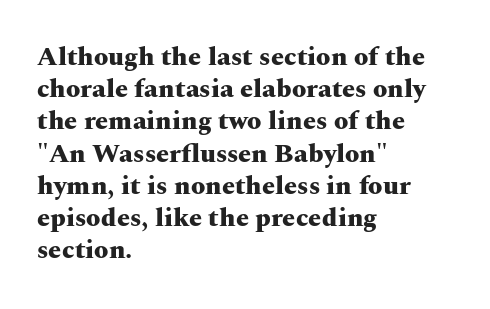
Q: Is the text bold? A: Yes.
Q: Is the text italic (slanted)? A: No, it is upright.
Q: Is the text underlined? A: No.
Q: How is the paragraph aligned? A: Left-aligned.
Q: Is the spacing between letters normal or unusually wide? A: Normal.
